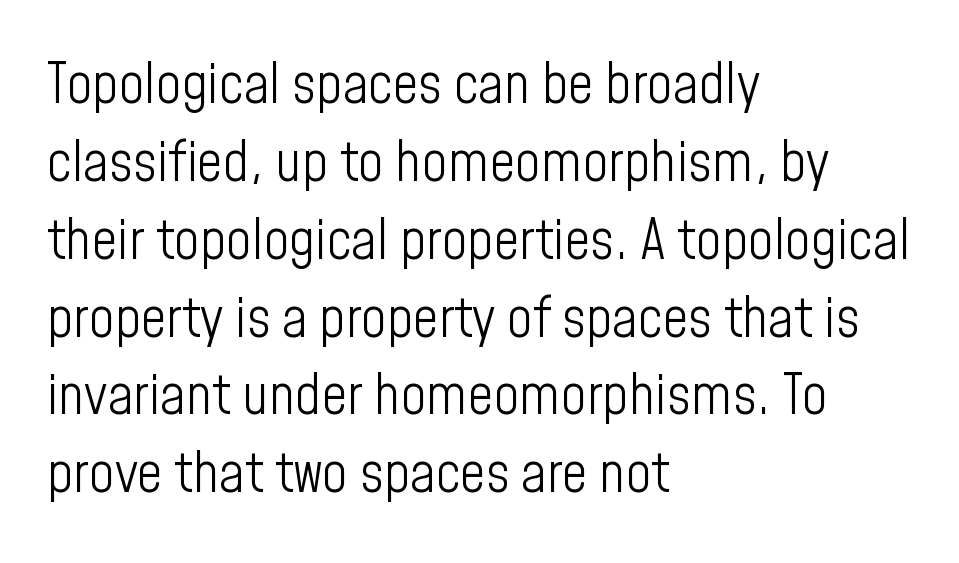
Unbolded letterforms with no extra heft. Is there any slant? The stems are plumb. Tracking here is standard; glyphs follow each other at the usual distance. These lines stack with their left ends in a neat column.
